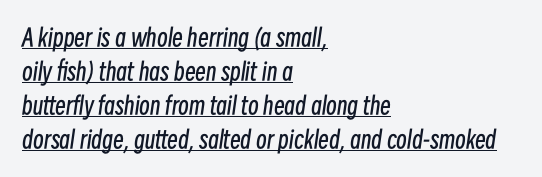
Letter spacing: default. Students, observe the line beneath the letters — that is underlining. Compared with ordinary roman type, these characters are visibly tilted. The block of text has a typical density, with ordinary space between rows.
